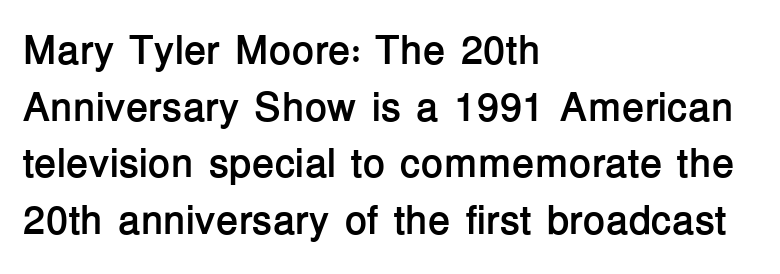
The image shows 41 px semibold sans-serif type, upright; set left-aligned, normal line spacing (1.38x), normal letter spacing, not underlined; low stroke contrast and a medium x-height.
